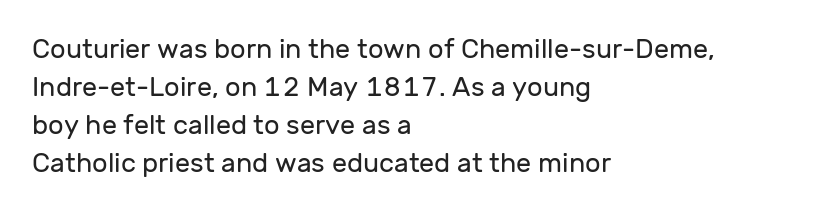
Q: Is the text bold? A: No.
Q: Is the text italic (slanted)? A: No, it is upright.
Q: Is the text underlined? A: No.
Q: How is the paragraph aligned? A: Left-aligned.
Q: Is the spacing between letters normal or unusually wide? A: Normal.
Q: Is the spacing between lines tight, normal or loose? A: Normal.
